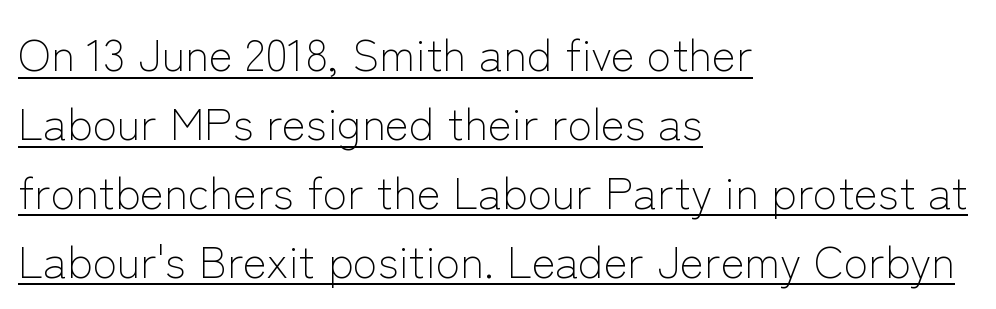
Q: Is the text bold? A: No.
Q: Is the text italic (slanted)? A: No, it is upright.
Q: Is the typeface a serif or a sans-serif typeface? A: Sans-serif.
Q: Is the text underlined? A: Yes.
Q: How is the paragraph aligned? A: Left-aligned.
Q: Is the spacing between letters normal or unusually wide? A: Normal.
Q: Is the spacing between lines tight, normal or loose? A: Normal.
Q: Width (condensed, normal, or wide)? A: Normal.
Q: Stroke contrast? A: Low.
Q: x-height? A: Medium.
Q: Monospaced? A: No.
